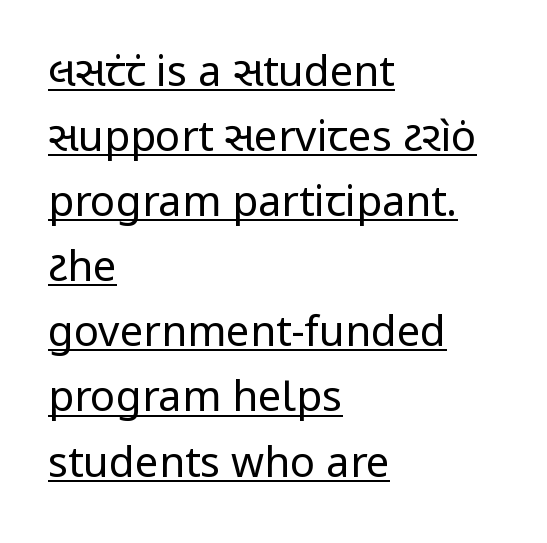
Q: Is the text bold? A: No.
Q: Is the text italic (slanted)? A: No, it is upright.
Q: Is the typeface a serif or a sans-serif typeface? A: Sans-serif.
Q: Is the text underlined? A: Yes.
Q: How is the paragraph aligned? A: Left-aligned.
Q: Is the spacing between letters normal or unusually wide? A: Normal.
Q: Is the spacing between lines tight, normal or loose? A: Normal.
Q: Width (condensed, normal, or wide)? A: Normal.
Q: Stroke contrast? A: Low.
Q: x-height? A: Medium.
Q: Monospaced? A: No.
